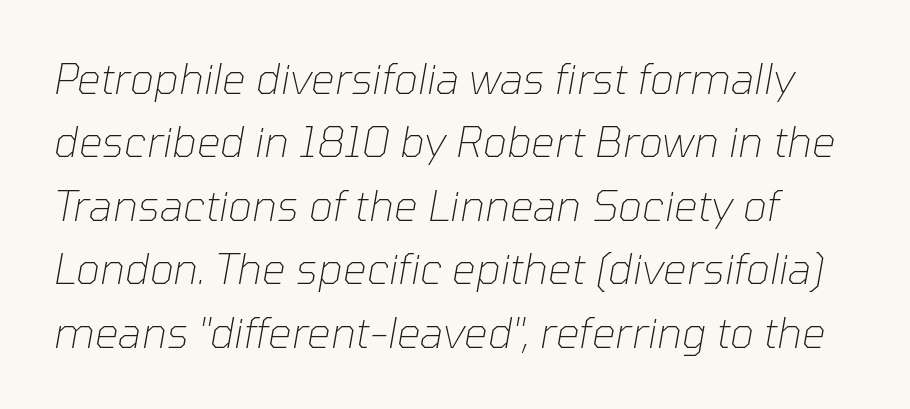
Is the type heavy? It reads as light-to-regular instead. Posture: slanted. Proportional: the letters do not fall into vertical columns. The space directly below the letters is spotless.
